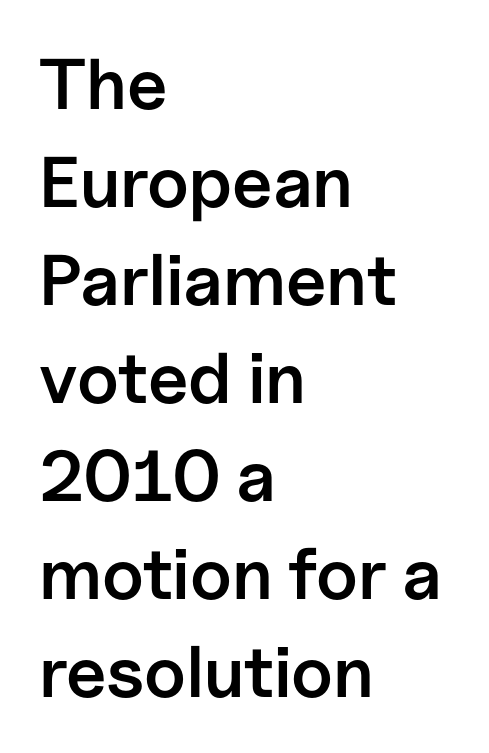
{"serif": "no", "italic": "no", "bold": "semi", "weight": "semibold", "width": "normal", "stroke_contrast": "low", "x_height": "medium", "monospaced": "no", "underline": "no", "align": "left", "line_spacing": "normal", "line_spacing_ratio": 1.36, "letter_spacing": "normal", "letter_spacing_em": 0.0, "glyph_px": 72}
